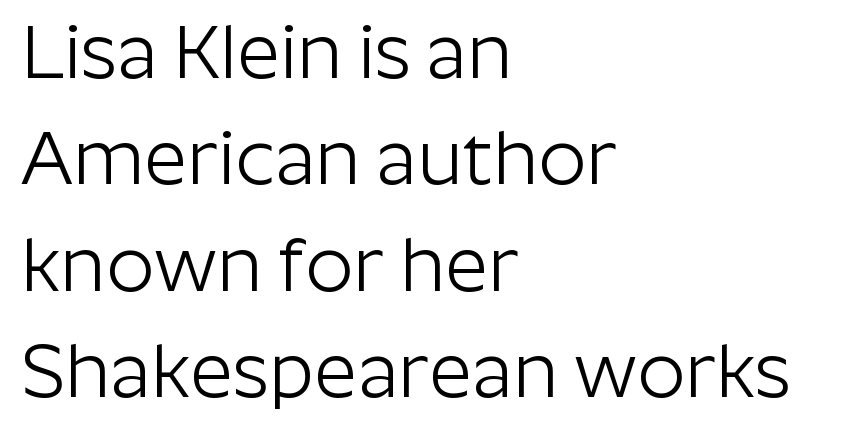
Q: Is the text bold? A: No.
Q: Is the text italic (slanted)? A: No, it is upright.
Q: Is the typeface a serif or a sans-serif typeface? A: Sans-serif.
Q: Is the text underlined? A: No.
Q: How is the paragraph aligned? A: Left-aligned.
Q: Is the spacing between letters normal or unusually wide? A: Normal.
Q: Is the spacing between lines tight, normal or loose? A: Normal.
Q: Width (condensed, normal, or wide)? A: Normal.
Q: Stroke contrast? A: Low.
Q: x-height? A: Medium.
Q: Monospaced? A: No.
